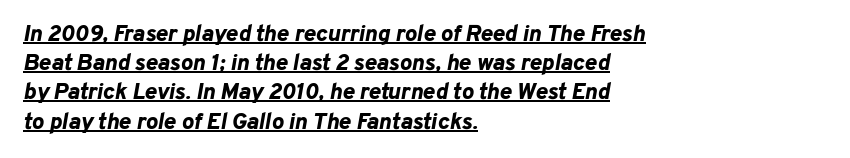
The image shows 23 px bold type, italic (leaning right); set left-aligned, normal line spacing (1.27x), normal letter spacing, underlined.
